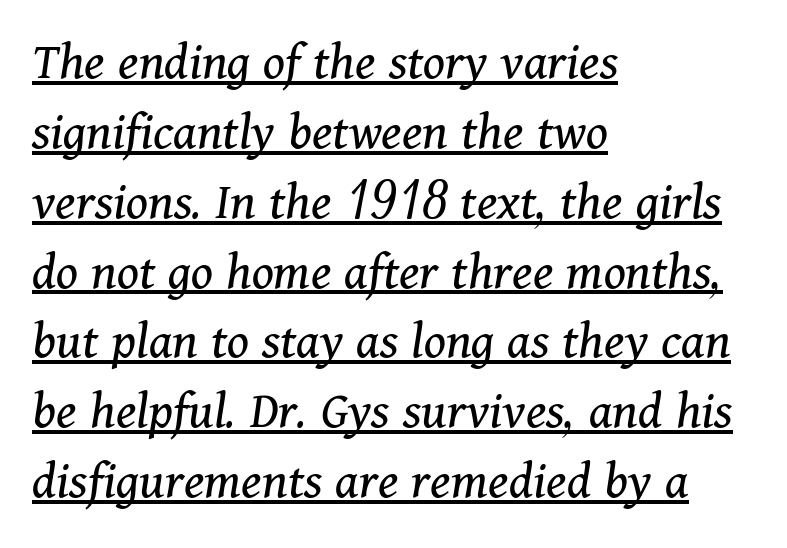
The image shows 55 px regular-weight serif type, italic (leaning right); set left-aligned, normal line spacing (1.27x), normal letter spacing, underlined; medium stroke contrast and a medium x-height.
